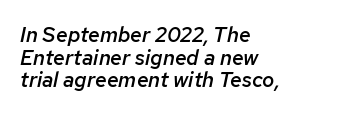
Q: Is the text bold? A: Semi-bold.
Q: Is the text italic (slanted)? A: Yes, it leans right by about 12 degrees.
Q: Is the text underlined? A: No.
Q: How is the paragraph aligned? A: Left-aligned.
Q: Is the spacing between letters normal or unusually wide? A: Normal.
Q: Is the spacing between lines tight, normal or loose? A: Tight.
